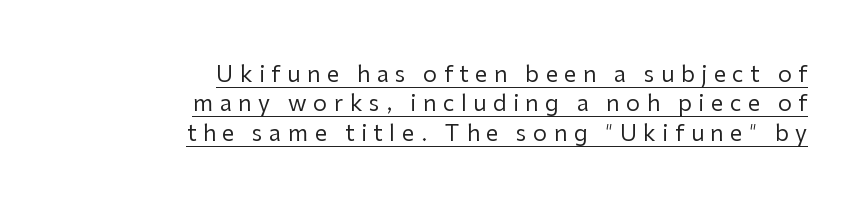
{"italic": "no", "bold": "no", "underline": "yes", "align": "right", "line_spacing": "normal", "line_spacing_ratio": 1.33, "letter_spacing": "wide", "letter_spacing_em": 0.3, "glyph_px": 22}
